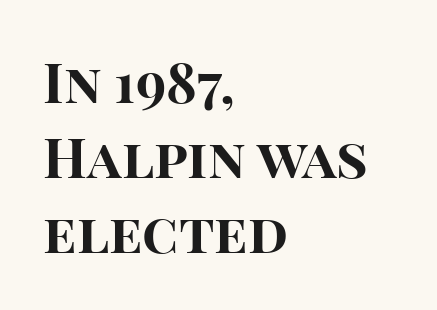
{"serif": "no", "italic": "no", "bold": "yes", "weight": "bold", "width": "normal", "stroke_contrast": "high", "x_height": "large", "monospaced": "no", "underline": "no", "align": "left", "line_spacing": "normal", "line_spacing_ratio": 1.36, "letter_spacing": "normal", "letter_spacing_em": 0.0, "glyph_px": 55}
